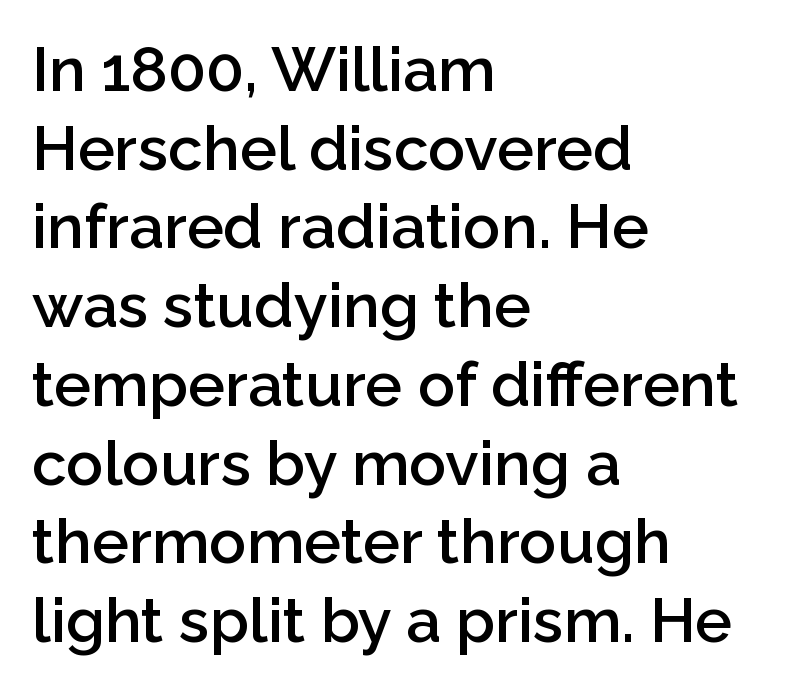
Think of a printed novel: that variable character pitch is what you see here. Typeset ragged right — the left edge is the straight one. This is the in-between weight designers call semibold or demi. Rule under the text: the space is simply empty. Leading: standard.
